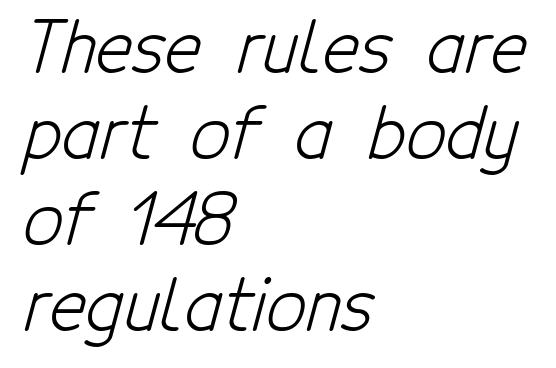
Q: Is the text bold? A: No.
Q: Is the typeface a serif or a sans-serif typeface? A: Sans-serif.
Q: Is the text underlined? A: No.
Q: How is the paragraph aligned? A: Left-aligned.
Q: Is the spacing between letters normal or unusually wide? A: Normal.
Q: Width (condensed, normal, or wide)? A: Condensed.
Q: Stroke contrast? A: Low.
Q: x-height? A: Medium.
Q: Monospaced? A: No.
